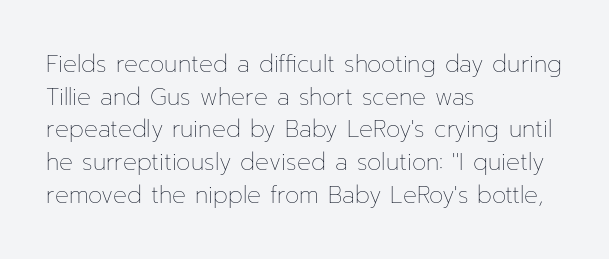
Q: Is the text bold? A: No.
Q: Is the text italic (slanted)? A: No, it is upright.
Q: Is the text underlined? A: No.
Q: How is the paragraph aligned? A: Left-aligned.
Q: Is the spacing between letters normal or unusually wide? A: Normal.
Q: Is the spacing between lines tight, normal or loose? A: Normal.
